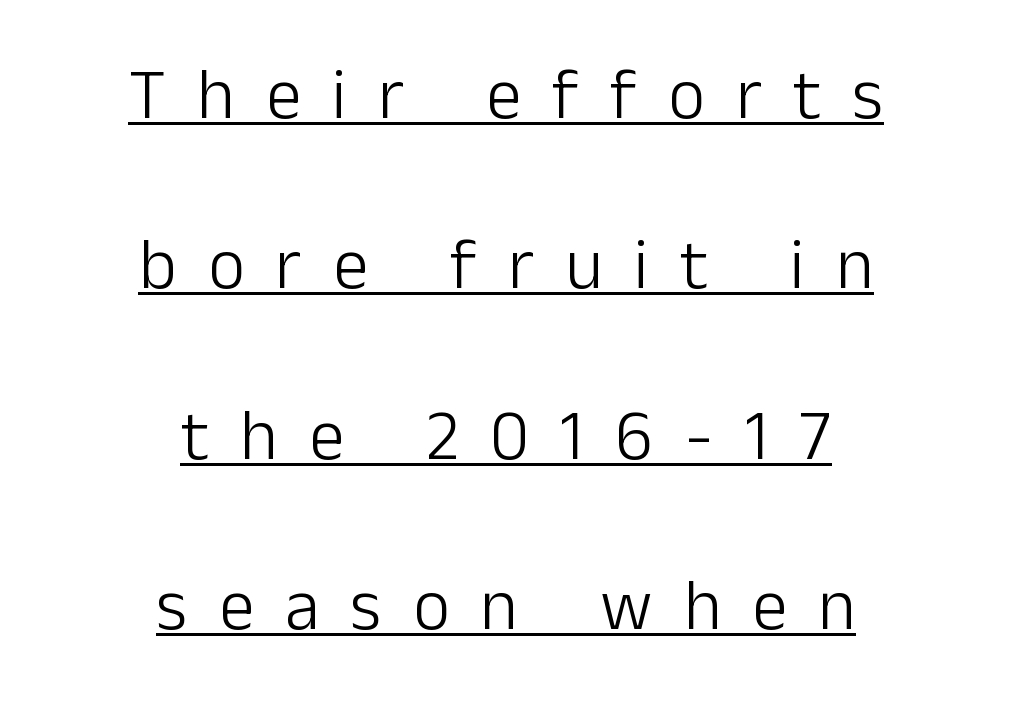
Q: Is the text bold? A: No.
Q: Is the text italic (slanted)? A: No, it is upright.
Q: Is the typeface a serif or a sans-serif typeface? A: Sans-serif.
Q: Is the text underlined? A: Yes.
Q: How is the paragraph aligned? A: Centered.
Q: Is the spacing between letters normal or unusually wide? A: Unusually wide.
Q: Is the spacing between lines tight, normal or loose? A: Loose.
Q: Width (condensed, normal, or wide)? A: Normal.
Q: Stroke contrast? A: Low.
Q: x-height? A: Medium.
Q: Monospaced? A: No.
